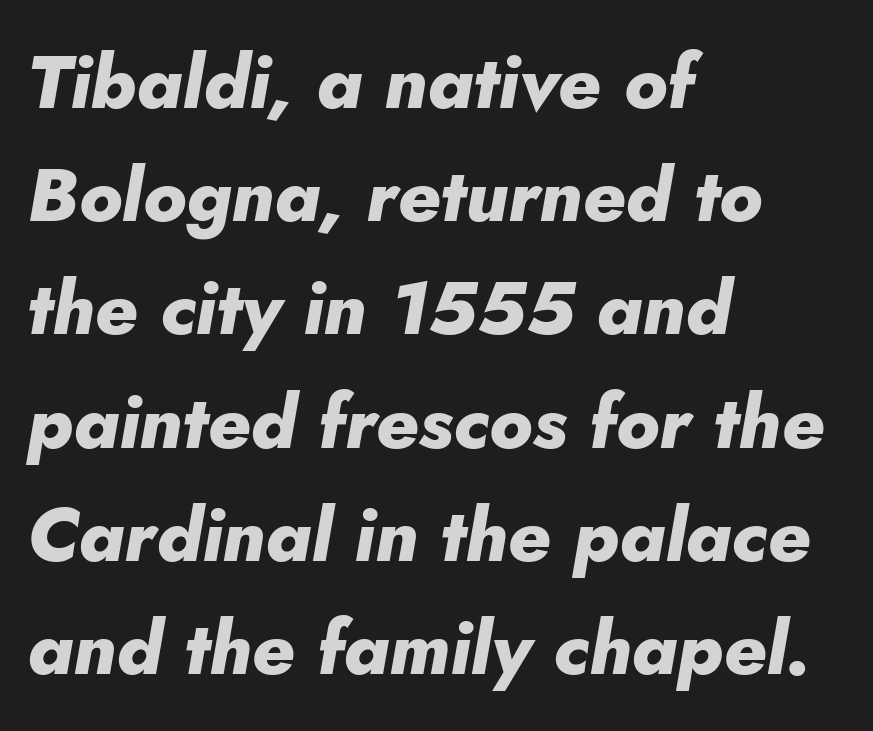
Short and long lines alike share a common starting point at left. You could not count columns in this text — the font is proportionally spaced. The rendering applies a slant to the glyphs. Compared with typical paragraphs, the rows here are spaced about the same. A bare baseline throughout the passage.
